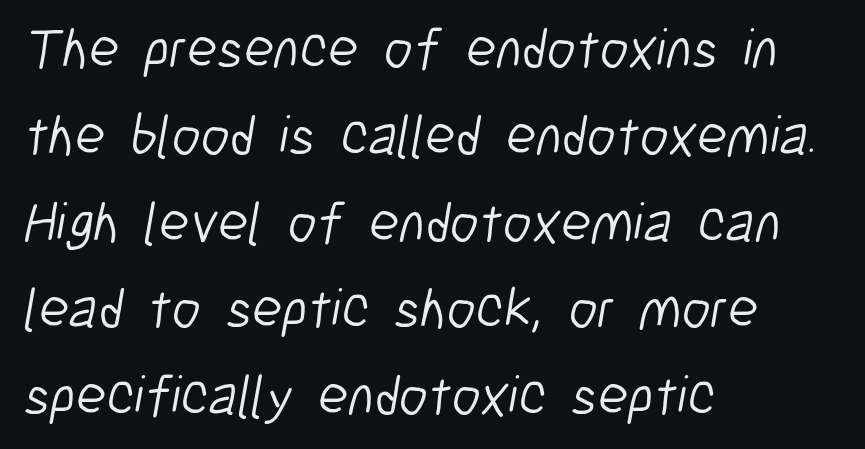
Quick note: interline space is typical. Glance below the letters and you will spot only blank space. How are the letters spaced? Ordinarily, with no added tracking. Weight: regular or lighter. The rendering uses natural spacing where letterforms have individual widths. Horizontally, the lines are justified to the leading edge only.
